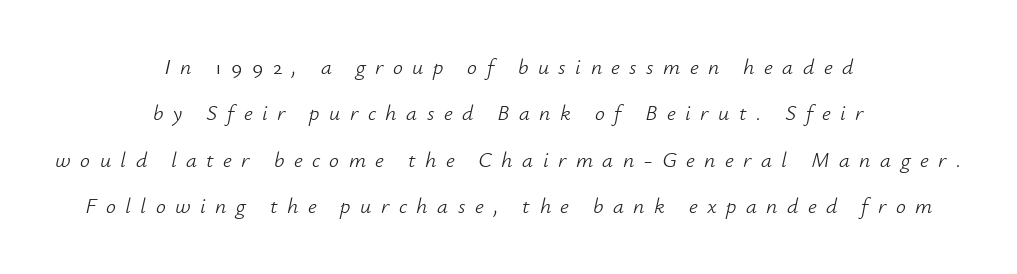
Q: Is the text bold? A: No.
Q: Is the text italic (slanted)? A: Yes, it leans right by about 12 degrees.
Q: Is the text underlined? A: No.
Q: How is the paragraph aligned? A: Centered.
Q: Is the spacing between letters normal or unusually wide? A: Unusually wide.
Q: Is the spacing between lines tight, normal or loose? A: Loose.
